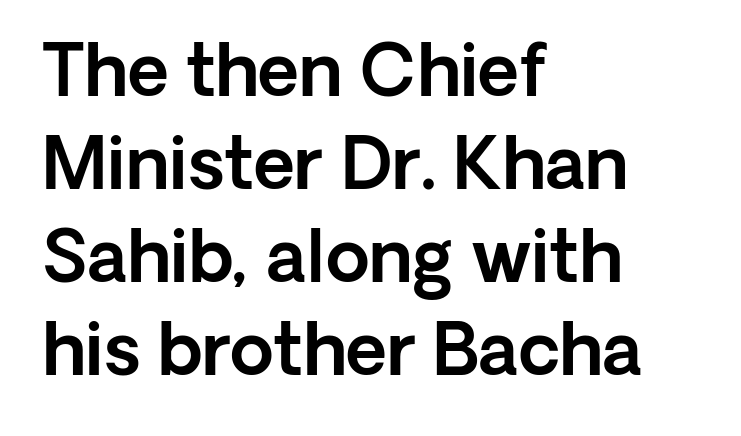
Q: Is the text italic (slanted)? A: No, it is upright.
Q: Is the typeface a serif or a sans-serif typeface? A: Sans-serif.
Q: Is the text underlined? A: No.
Q: How is the paragraph aligned? A: Left-aligned.
Q: Is the spacing between letters normal or unusually wide? A: Normal.
Q: Is the spacing between lines tight, normal or loose? A: Normal.
Q: Width (condensed, normal, or wide)? A: Normal.
Q: x-height? A: Medium.
Q: Monospaced? A: No.
